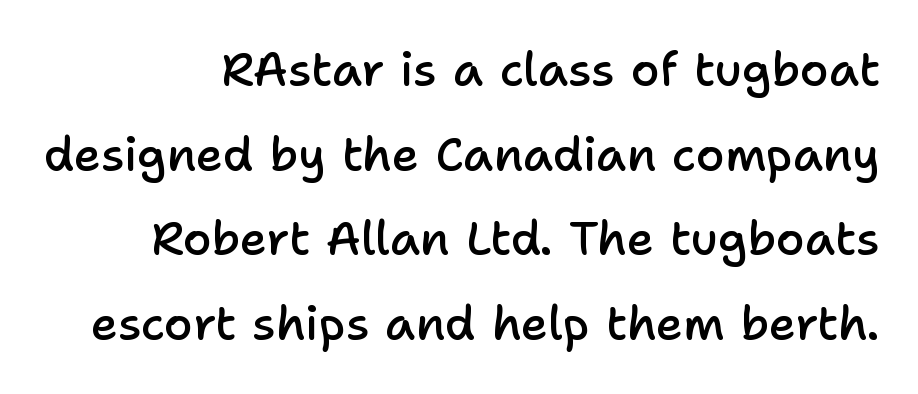
The image shows 47 px semibold sans-serif type, upright; set line spacing 1.8x, normal letter spacing, not underlined; low stroke contrast and a medium x-height.
